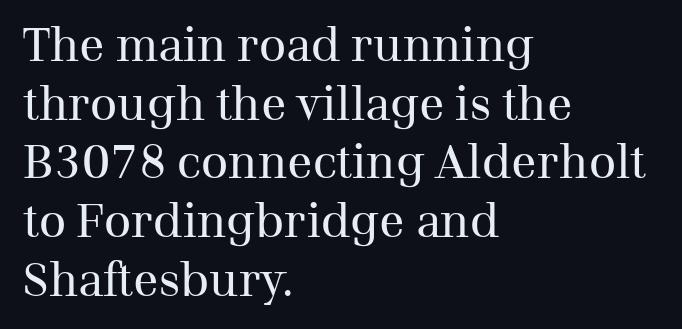
The image shows 47 px regular-weight serif type, upright; set left-aligned, normal line spacing (1.25x), normal letter spacing, not underlined; medium stroke contrast and a medium x-height.
